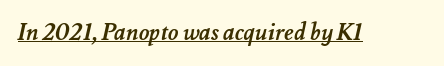
The image shows 23 px bold type; set normal letter spacing, underlined.
